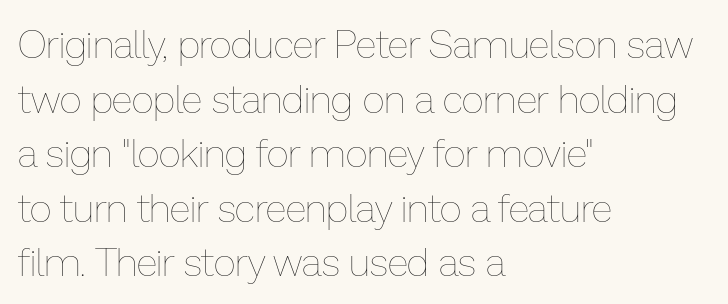
Reading down the column, the eye jumps a familiar distance to each next line. No extra tracking has been applied to these lines. The axis of the letterforms is exactly vertical. The font is comparable to plain body text, perhaps lighter. The foot of each line stays bare and open.
